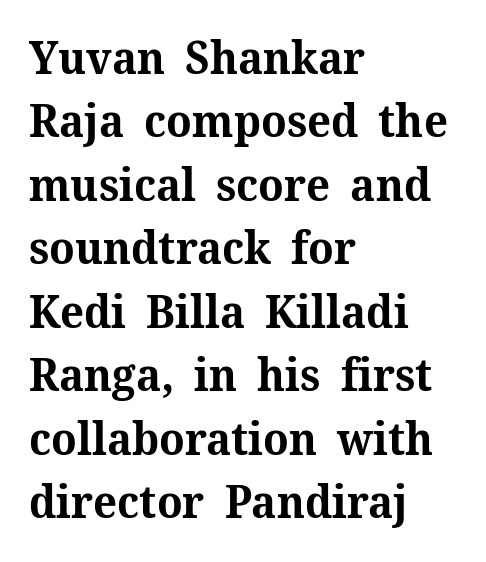
Q: Is the text bold? A: Yes.
Q: Is the text italic (slanted)? A: No, it is upright.
Q: Is the typeface a serif or a sans-serif typeface? A: Serif.
Q: Is the text underlined? A: No.
Q: How is the paragraph aligned? A: Left-aligned.
Q: Is the spacing between letters normal or unusually wide? A: Normal.
Q: Is the spacing between lines tight, normal or loose? A: Normal.
Q: Width (condensed, normal, or wide)? A: Normal.
Q: Stroke contrast? A: Medium.
Q: x-height? A: Medium.
Q: Monospaced? A: No.
